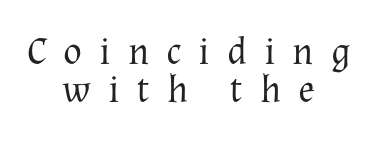
{"serif": "yes", "italic": "no", "bold": "no", "weight": "regular", "width": "normal", "stroke_contrast": "medium", "x_height": "medium", "monospaced": "no", "underline": "no", "align": "center", "line_spacing": "tight", "line_spacing_ratio": 0.98, "letter_spacing": "wide", "letter_spacing_em": 0.44, "glyph_px": 39}
